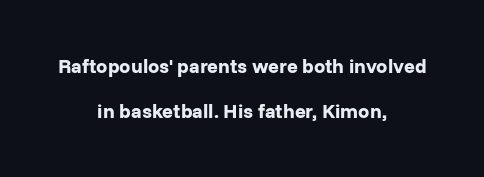
{"italic": "no", "bold": "yes", "underline": "no", "align": "center", "line_spacing": "loose", "line_spacing_ratio": 2.26, "letter_spacing": "normal", "letter_spacing_em": 0.0, "glyph_px": 20}
